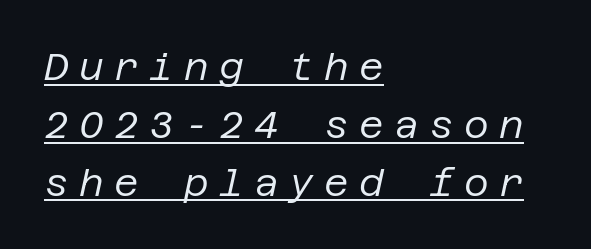
Students, observe the line beneath the letters — that is underlining. Horizontal bands of white between lines are of average thickness. Every row of glyphs begins at an identical x-position on the left. Looking at the ascenders, they clearly lean.
